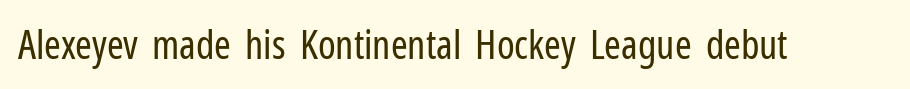
Stroke mass is kept to a normal reading level or below. Each letter keeps its own natural width here, so spacing adapts to shape. Honestly, there is no underline to notice here at all. The specimen reads as upright at a glance.
